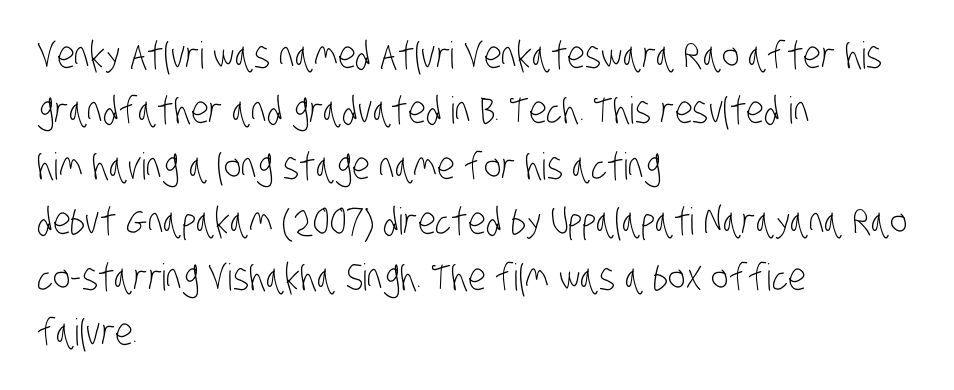
Q: Is the text bold? A: No.
Q: Is the typeface a serif or a sans-serif typeface? A: Sans-serif.
Q: Is the text underlined? A: No.
Q: How is the paragraph aligned? A: Left-aligned.
Q: Is the spacing between letters normal or unusually wide? A: Normal.
Q: Is the spacing between lines tight, normal or loose? A: Normal.
Q: Width (condensed, normal, or wide)? A: Condensed.
Q: Stroke contrast? A: Low.
Q: x-height? A: Large.
Q: Monospaced? A: No.
